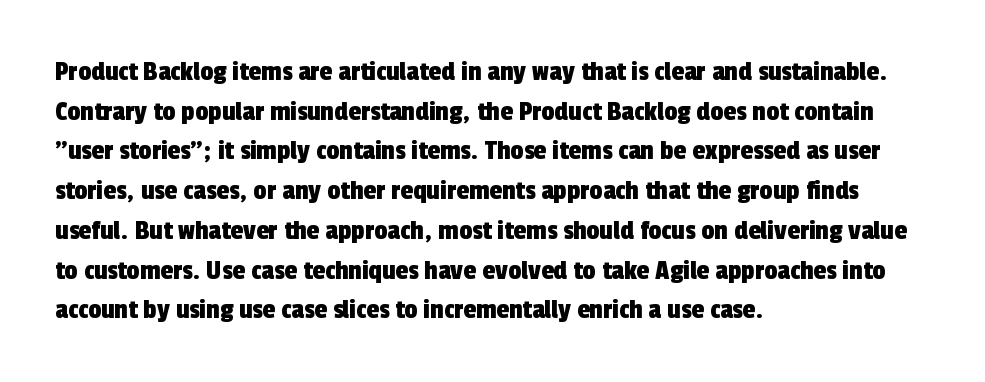
The image shows 29 px condensed sans-serif type; set left-aligned, normal line spacing (1.37x), normal letter spacing, not underlined; a medium x-height.
